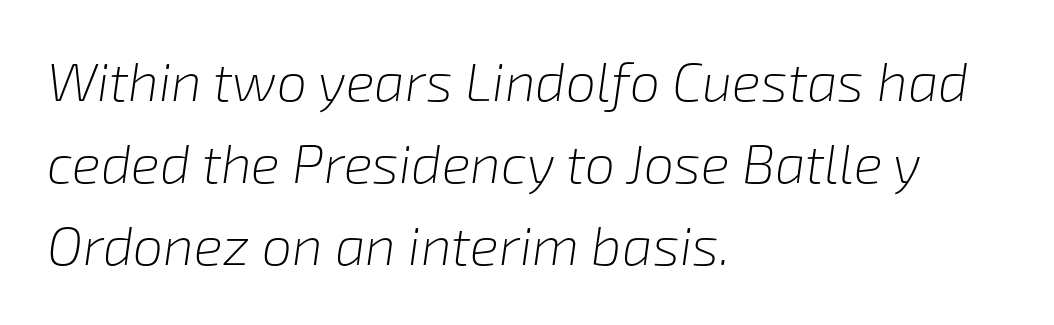
{"italic": "yes", "lean": "right", "slant_degrees": 8, "bold": "no", "weight": "light", "width": "normal", "stroke_contrast": "low", "x_height": "medium", "monospaced": "no", "underline": "no", "align": "left", "line_spacing": "normal", "line_spacing_ratio": 1.52, "letter_spacing": "normal", "letter_spacing_em": 0.0, "glyph_px": 54}
